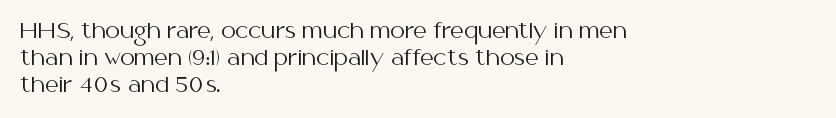
These lines keep a tight, regular rhythm from letter to letter. The rows are spaced the way most documents space them. Nothing heavy about these letters — not bold at all. A roman cut, with each character standing at attention. Check under the words: just untouched page. All the whitespace from short lines collects on the right.
